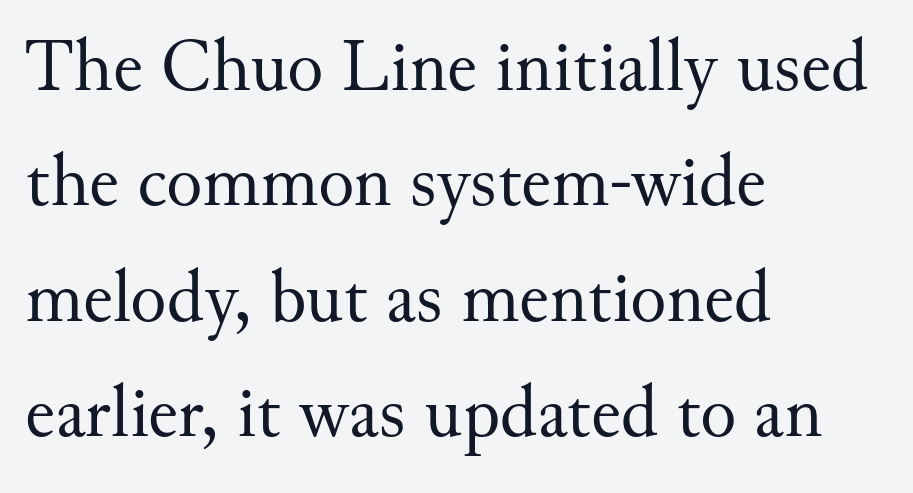
Q: Is the text bold? A: No.
Q: Is the text italic (slanted)? A: No, it is upright.
Q: Is the typeface a serif or a sans-serif typeface? A: Serif.
Q: Is the text underlined? A: No.
Q: How is the paragraph aligned? A: Left-aligned.
Q: Is the spacing between letters normal or unusually wide? A: Normal.
Q: Is the spacing between lines tight, normal or loose? A: Normal.
Q: Width (condensed, normal, or wide)? A: Normal.
Q: Stroke contrast? A: Medium.
Q: x-height? A: Small.
Q: Monospaced? A: No.
